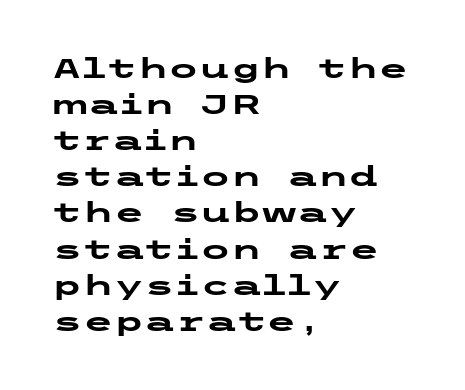
Here the glyphs are tracked normally, forming tight word shapes. The foot of each line stays bare and open. It's the straight-up-and-down kind of type. The block of text has a typical density, with ordinary space between rows. Which margin do the lines hug? The left one — the right edge is uneven. Weight: bold.
